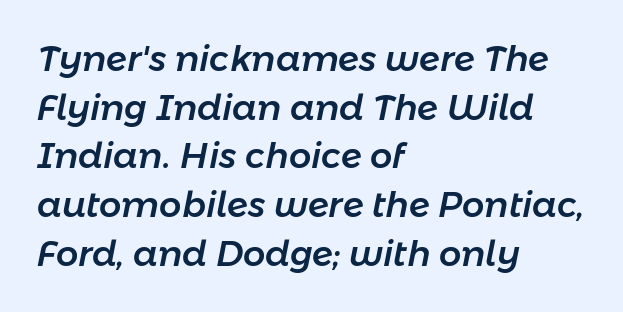
{"italic": "yes", "lean": "right", "slant_degrees": 11, "width": "normal", "stroke_contrast": "low", "x_height": "medium", "monospaced": "no", "underline": "no", "align": "left", "line_spacing": "normal", "line_spacing_ratio": 1.39, "letter_spacing": "normal", "letter_spacing_em": 0.0, "glyph_px": 35}
